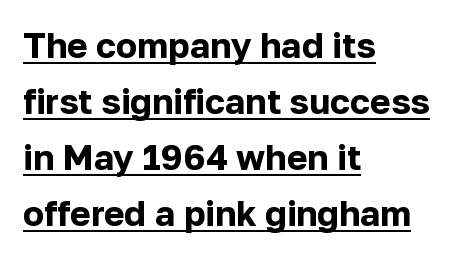
{"serif": "no", "italic": "no", "bold": "yes", "weight": "bold", "width": "normal", "stroke_contrast": "low", "x_height": "medium", "monospaced": "no", "underline": "yes", "align": "left", "line_spacing": "normal", "line_spacing_ratio": 1.6, "letter_spacing": "normal", "letter_spacing_em": 0.0, "glyph_px": 35}
